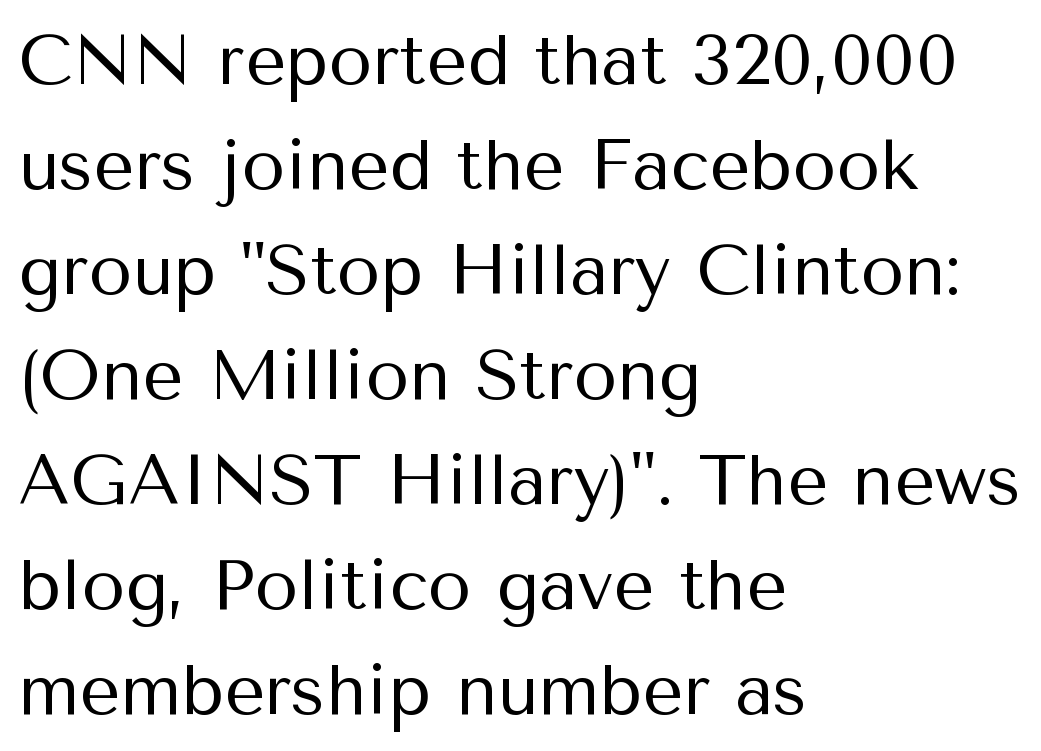
{"serif": "no", "italic": "no", "bold": "no", "weight": "regular", "width": "normal", "stroke_contrast": "medium", "x_height": "medium", "monospaced": "no", "underline": "no", "align": "left", "line_spacing": "normal", "line_spacing_ratio": 1.48, "letter_spacing": "normal", "letter_spacing_em": 0.0, "glyph_px": 71}
